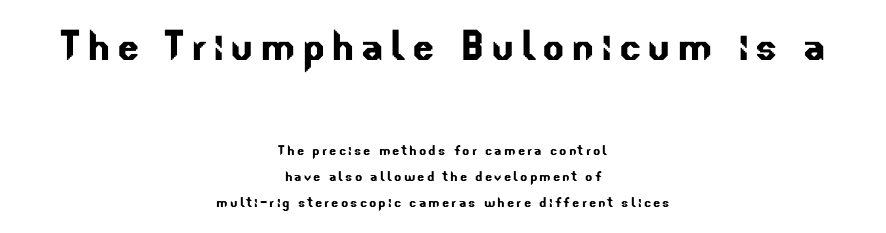
Leading matches the norm, producing a regular column. In this sample the first text group is rendered at the bigger scale. Lines of text with bare space underneath. The rag falls on both sides of this text block equally.
